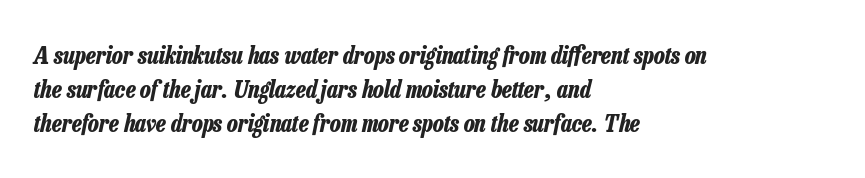
Q: Is the text bold? A: Yes.
Q: Is the text italic (slanted)? A: Yes, it leans right by about 13 degrees.
Q: Is the text underlined? A: No.
Q: How is the paragraph aligned? A: Left-aligned.
Q: Is the spacing between letters normal or unusually wide? A: Normal.
Q: Is the spacing between lines tight, normal or loose? A: Normal.
